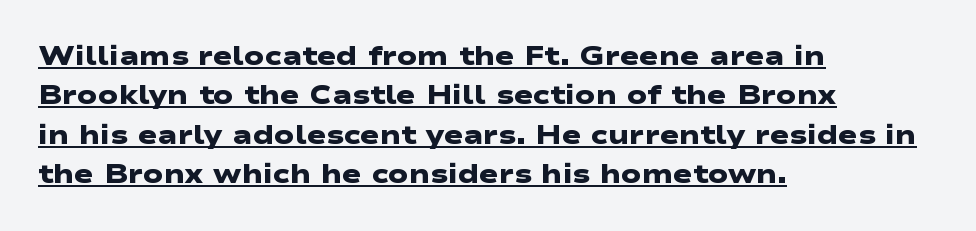
Is the block centered? No — it sits flush against the left margin. The space between consecutive lines is moderate. Short note: letters normally spaced. These characters rest on top of a visible drawn line.
